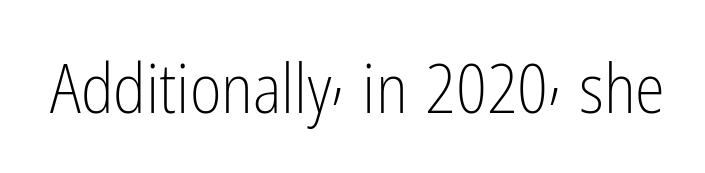
Each word holds together tightly as a unit, with standard inter-letter gaps. A roman cut, with each character standing at attention. Spacing verdict: proportional, widths tailored to each character. The zone under the glyphs is completely vacant. Stroke thickness stays within the range of a standard reading face or lighter.
